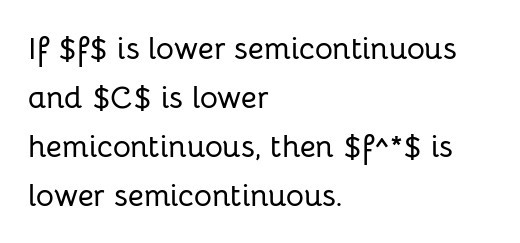
The image shows 31 px sans-serif type, upright; set left-aligned, normal line spacing (1.58x), normal letter spacing, not underlined; low stroke contrast and a medium x-height.
